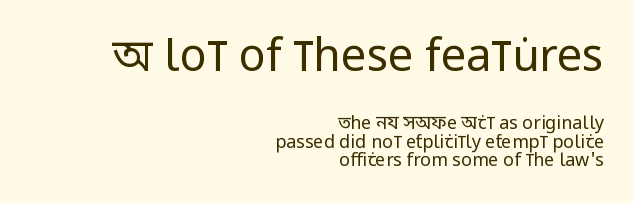
{"serif": "no", "italic": "no", "bold": "no", "weight": "regular", "width": "condensed", "stroke_contrast": "low", "x_height": "large", "monospaced": "no", "underline": "no", "align": "right", "line_spacing": "tight", "line_spacing_ratio": 1.04, "letter_spacing": "normal", "letter_spacing_em": 0.0, "larger_block": "first", "size_ratio": 2.5, "glyph_px": 45}
